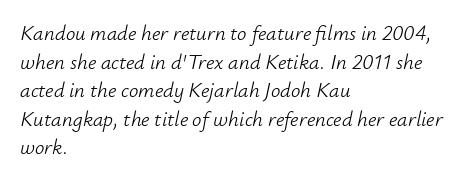
Characters follow at the spacing the type designer built in. Where is the straight margin? On the left. This reads as an unemphasized weight, regular at the heaviest. Decoration check: the copy has no underline.
